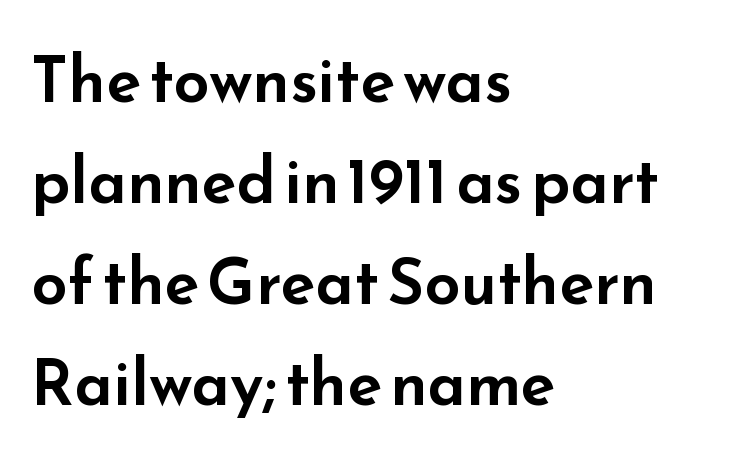
To sum up the face: it is a sans, with no serifs. Think of a printed novel: that variable character pitch is what you see here. A typesetter would mark this as roman, not italic. Each line starts at the same left margin while the right side varies.
